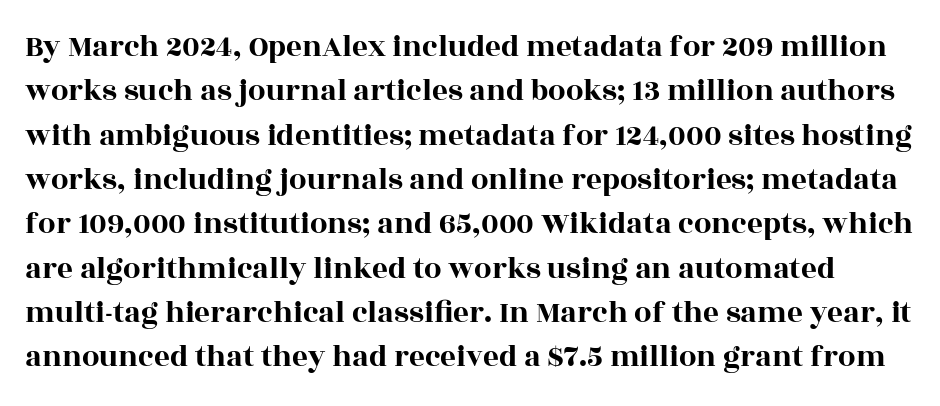
{"serif": "yes", "italic": "no", "width": "wide", "x_height": "large", "monospaced": "no", "underline": "no", "line_spacing": "normal", "line_spacing_ratio": 1.43, "letter_spacing": "normal", "letter_spacing_em": 0.0, "glyph_px": 31}
